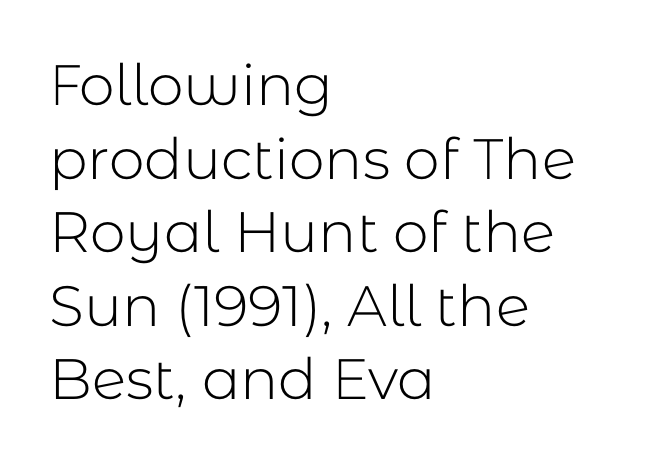
The image shows 57 px light sans-serif type, upright; set left-aligned, normal line spacing (1.29x), normal letter spacing, not underlined; low stroke contrast and a medium x-height.
